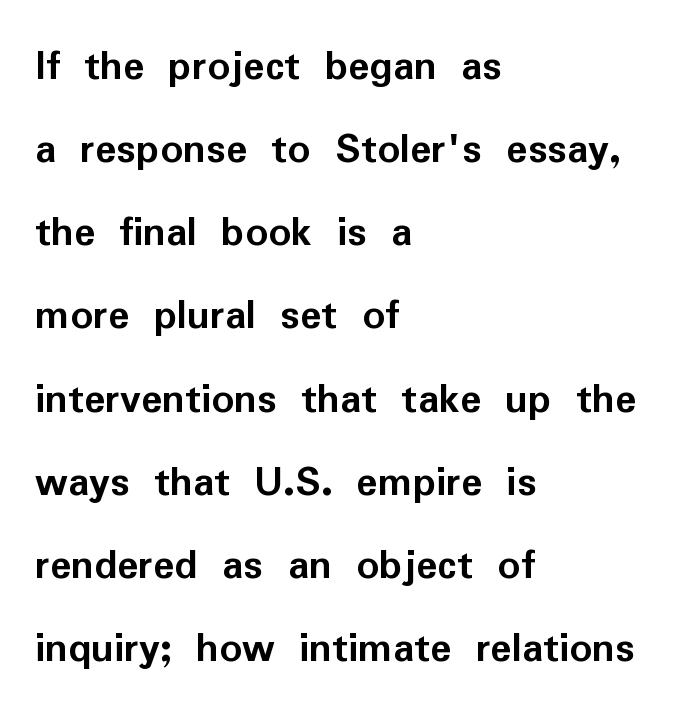
Q: Is the text bold? A: Yes.
Q: Is the text italic (slanted)? A: No, it is upright.
Q: Is the typeface a serif or a sans-serif typeface? A: Sans-serif.
Q: Is the text underlined? A: No.
Q: How is the paragraph aligned? A: Left-aligned.
Q: Is the spacing between letters normal or unusually wide? A: Normal.
Q: Width (condensed, normal, or wide)? A: Normal.
Q: Stroke contrast? A: Low.
Q: x-height? A: Medium.
Q: Monospaced? A: No.
